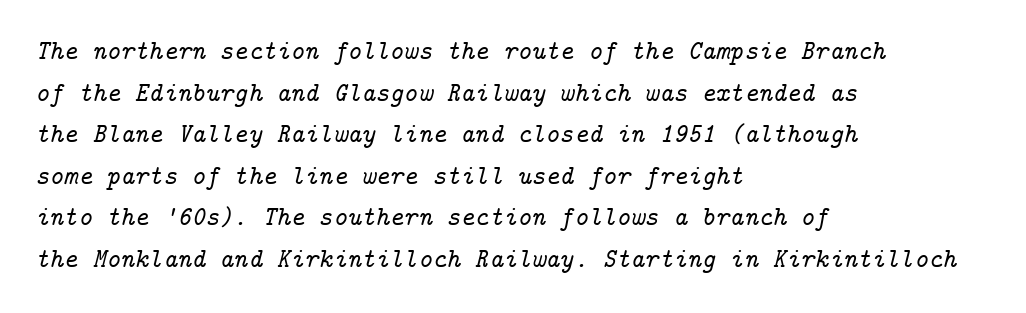
{"italic": "yes", "lean": "right", "slant_degrees": 14, "underline": "no", "align": "left", "line_spacing": "normal", "line_spacing_ratio": 1.54, "letter_spacing": "normal", "letter_spacing_em": 0.0, "glyph_px": 27}
